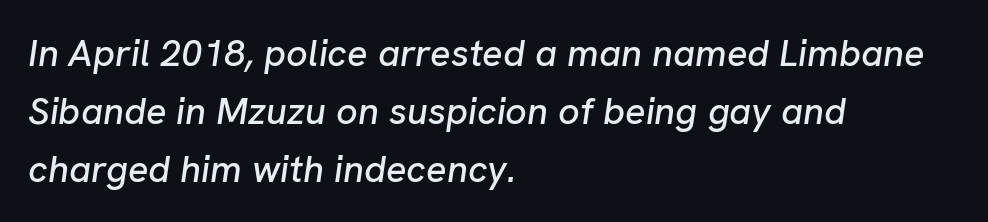
Q: Is the text italic (slanted)? A: Yes, it leans right by about 8 degrees.
Q: Is the text underlined? A: No.
Q: How is the paragraph aligned? A: Left-aligned.
Q: Is the spacing between letters normal or unusually wide? A: Normal.
Q: Is the spacing between lines tight, normal or loose? A: Normal.
Q: Width (condensed, normal, or wide)? A: Normal.
Q: Stroke contrast? A: Low.
Q: x-height? A: Medium.
Q: Monospaced? A: No.
